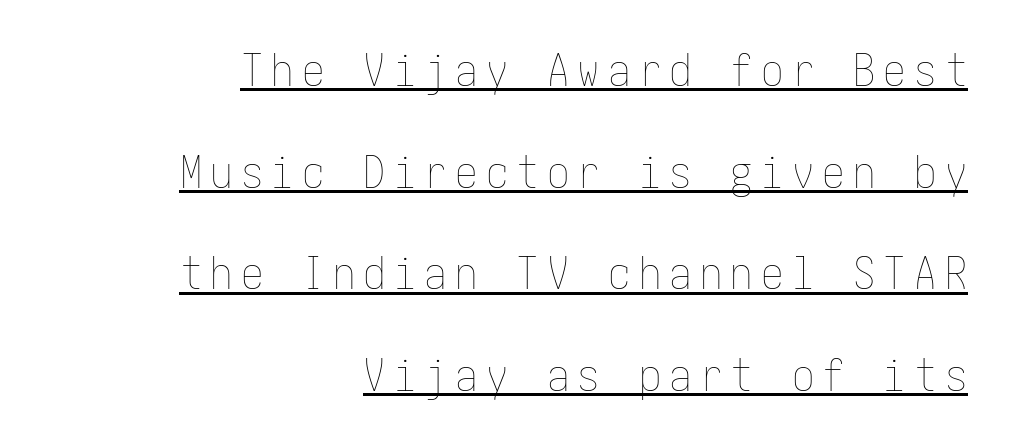
The image shows 45 px thin, condensed type, upright; set right-aligned, loose line spacing (2.26x), underlined; low stroke contrast and a medium x-height.
